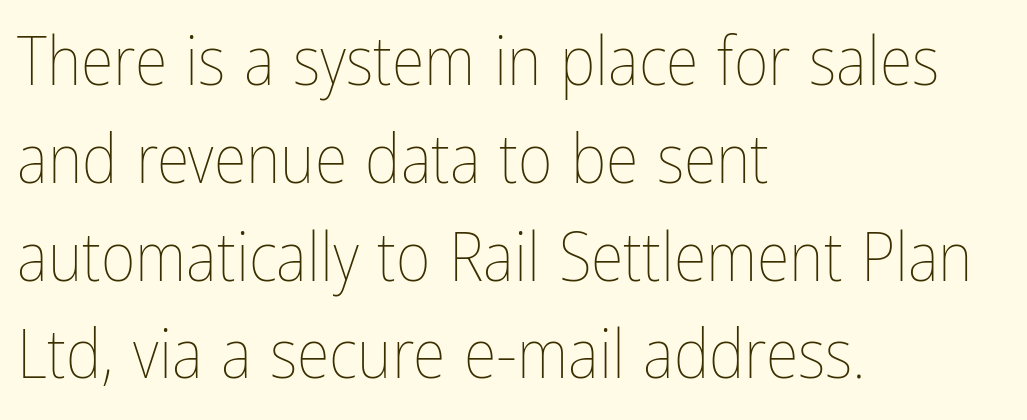
{"italic": "no", "bold": "no", "weight": "thin", "width": "condensed", "stroke_contrast": "low", "x_height": "medium", "monospaced": "no", "underline": "no", "align": "left", "line_spacing": "normal", "line_spacing_ratio": 1.46, "letter_spacing": "normal", "letter_spacing_em": 0.0, "glyph_px": 67}
